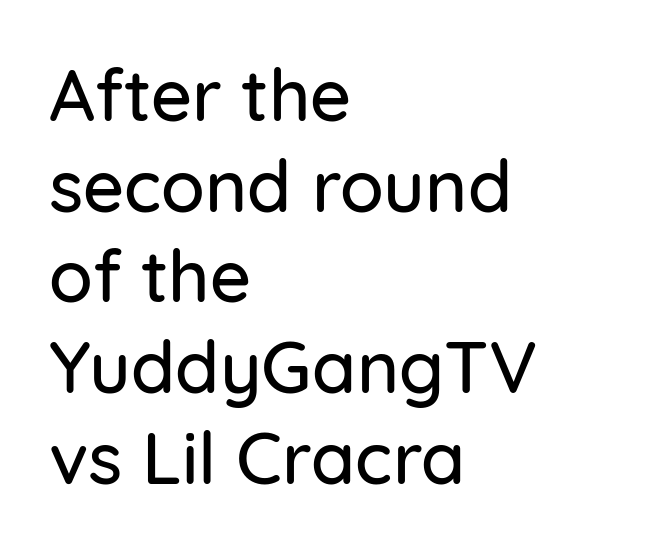
The image shows 72 px sans-serif type, upright; set left-aligned, normal line spacing (1.26x), normal letter spacing, not underlined; low stroke contrast and a medium x-height.
